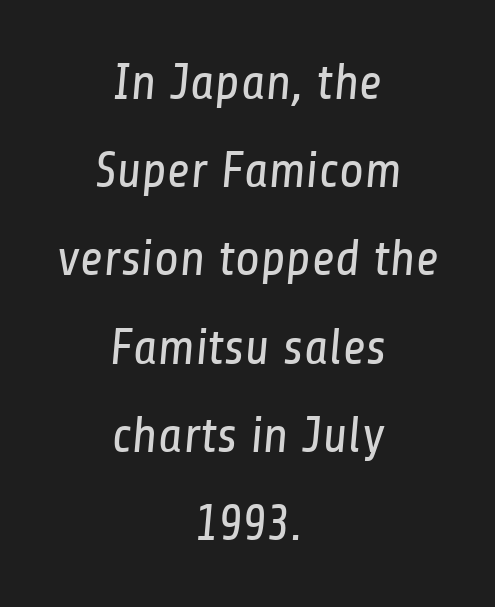
{"serif": "no", "bold": "no", "weight": "regular", "width": "condensed", "stroke_contrast": "low", "x_height": "medium", "monospaced": "no", "underline": "no", "align": "center", "line_spacing_ratio": 1.73, "letter_spacing": "normal", "letter_spacing_em": 0.0, "glyph_px": 51}
